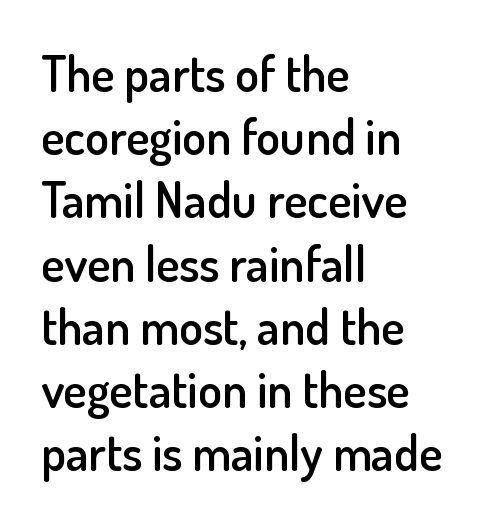
Q: Is the text bold? A: Semi-bold.
Q: Is the text italic (slanted)? A: No, it is upright.
Q: Is the typeface a serif or a sans-serif typeface? A: Sans-serif.
Q: Is the text underlined? A: No.
Q: How is the paragraph aligned? A: Left-aligned.
Q: Is the spacing between letters normal or unusually wide? A: Normal.
Q: Is the spacing between lines tight, normal or loose? A: Normal.
Q: Width (condensed, normal, or wide)? A: Normal.
Q: Stroke contrast? A: Low.
Q: x-height? A: Small.
Q: Monospaced? A: No.
